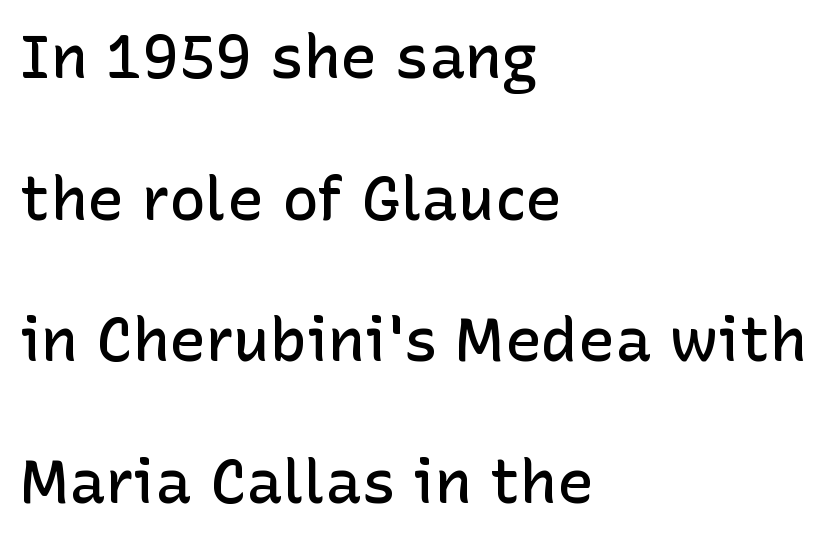
Q: Is the text bold? A: Semi-bold.
Q: Is the text italic (slanted)? A: No, it is upright.
Q: Is the typeface a serif or a sans-serif typeface? A: Sans-serif.
Q: Is the text underlined? A: No.
Q: How is the paragraph aligned? A: Left-aligned.
Q: Is the spacing between letters normal or unusually wide? A: Normal.
Q: Is the spacing between lines tight, normal or loose? A: Loose.
Q: Width (condensed, normal, or wide)? A: Normal.
Q: Stroke contrast? A: Low.
Q: x-height? A: Medium.
Q: Monospaced? A: No.
